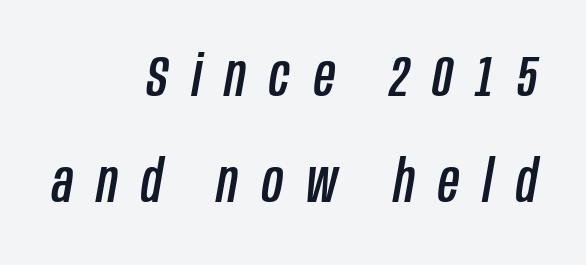
{"italic": "yes", "lean": "right", "slant_degrees": 10, "width": "condensed", "stroke_contrast": "low", "x_height": "large", "monospaced": "no", "underline": "no", "align": "right", "line_spacing_ratio": 1.82, "letter_spacing": "wide", "letter_spacing_em": 0.41, "glyph_px": 58}
